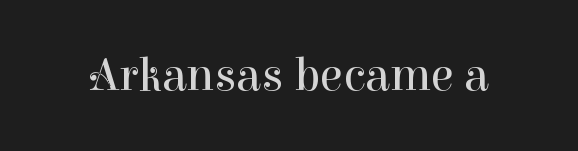
{"serif": "yes", "italic": "no", "bold": "no", "weight": "regular", "width": "normal", "stroke_contrast": "high", "x_height": "medium", "monospaced": "no", "underline": "no", "letter_spacing": "normal", "letter_spacing_em": 0.0, "glyph_px": 47}
